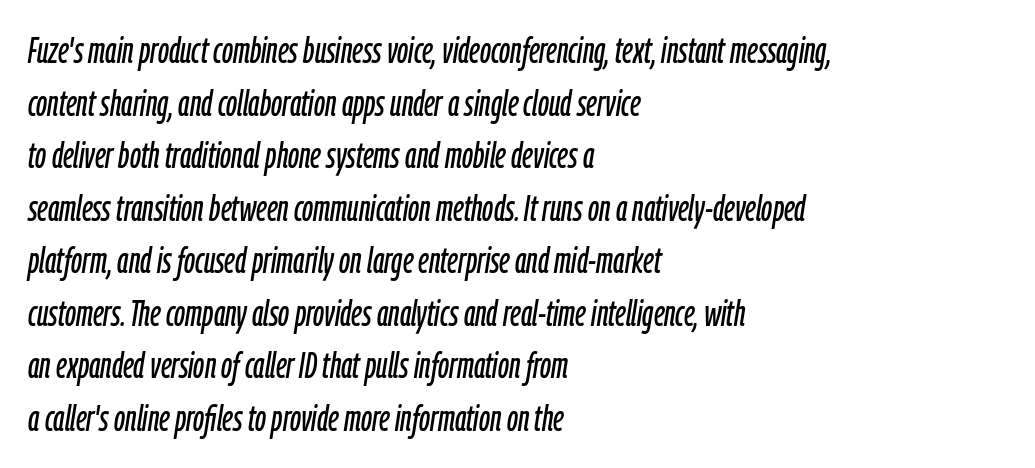
The image shows 36 px condensed type, italic (leaning right); set left-aligned, normal line spacing (1.46x), normal letter spacing, not underlined; low stroke contrast and a medium x-height.
